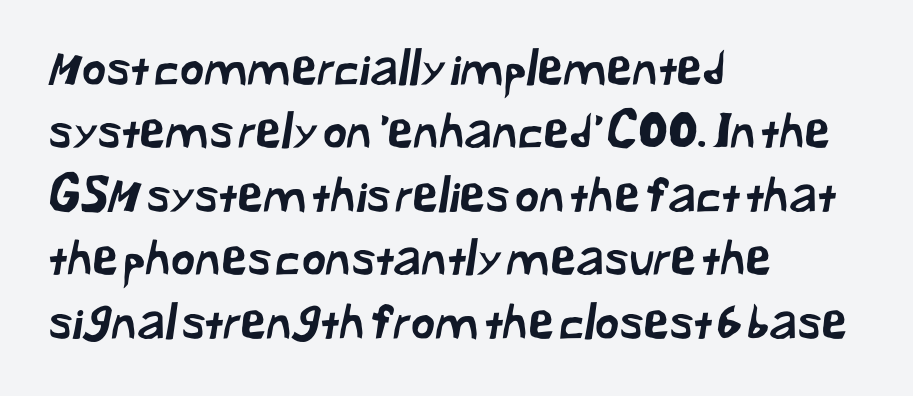
{"serif": "no", "width": "normal", "stroke_contrast": "low", "x_height": "medium", "monospaced": "no", "underline": "no", "align": "left", "line_spacing": "normal", "line_spacing_ratio": 1.35, "letter_spacing": "normal", "letter_spacing_em": 0.0, "glyph_px": 47}
